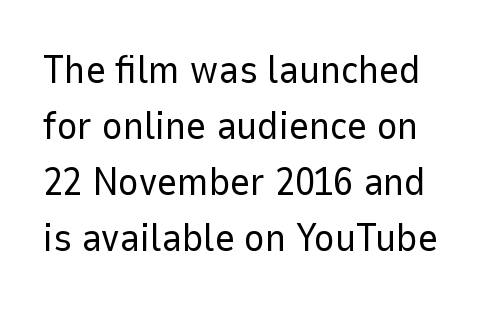
{"serif": "no", "italic": "no", "bold": "no", "weight": "regular", "width": "normal", "stroke_contrast": "low", "x_height": "medium", "monospaced": "no", "underline": "no", "line_spacing": "normal", "line_spacing_ratio": 1.44, "letter_spacing": "normal", "letter_spacing_em": 0.0, "glyph_px": 39}
